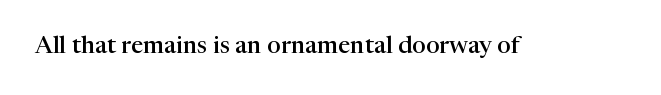
Q: Is the text bold? A: Semi-bold.
Q: Is the text italic (slanted)? A: No, it is upright.
Q: Is the text underlined? A: No.
Q: Is the spacing between letters normal or unusually wide? A: Normal.
